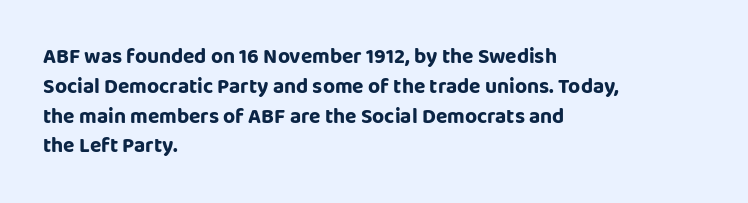
The image shows 21 px text type, upright; set left-aligned, normal line spacing (1.42x), normal letter spacing, not underlined.
